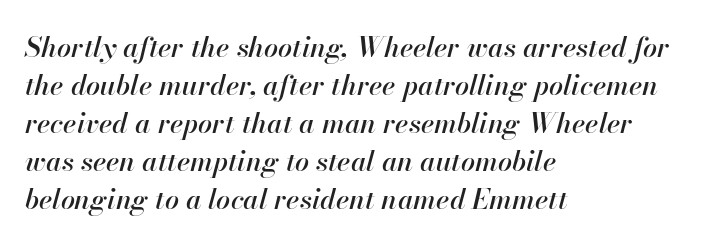
{"italic": "yes", "lean": "right", "slant_degrees": 13, "width": "normal", "stroke_contrast": "high", "x_height": "small", "monospaced": "no", "underline": "no", "align": "left", "line_spacing": "normal", "line_spacing_ratio": 1.36, "letter_spacing": "normal", "letter_spacing_em": 0.0, "glyph_px": 28}
